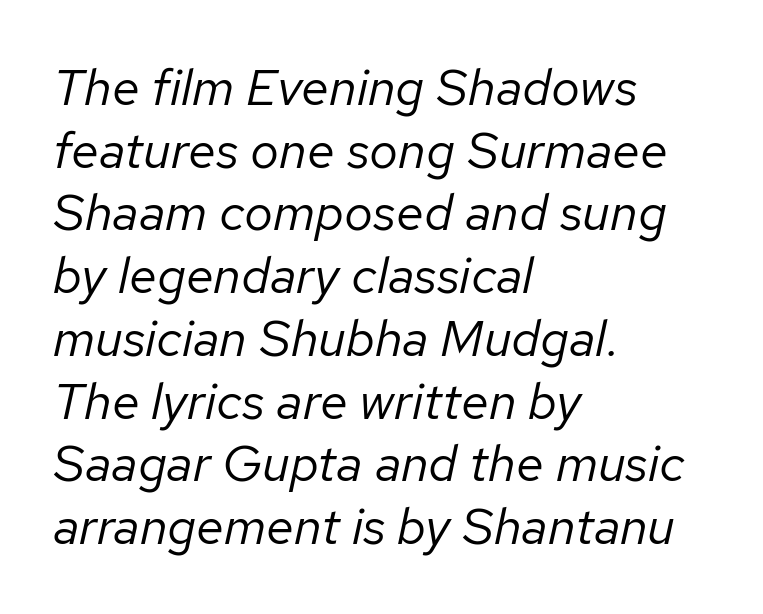
Short note: letters normally spaced. Looks like regular typesetting: each glyph gets only the width it needs. The passage shown is not underscored anywhere. The typesetter chose a ragged-right arrangement here.
